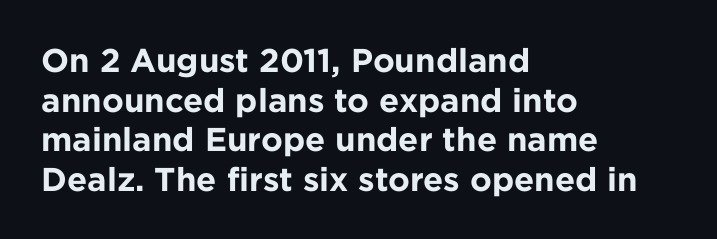
The image shows 33 px bold sans-serif type, upright; set left-aligned, line spacing 1.2x, normal letter spacing, not underlined; low stroke contrast and a medium x-height.
